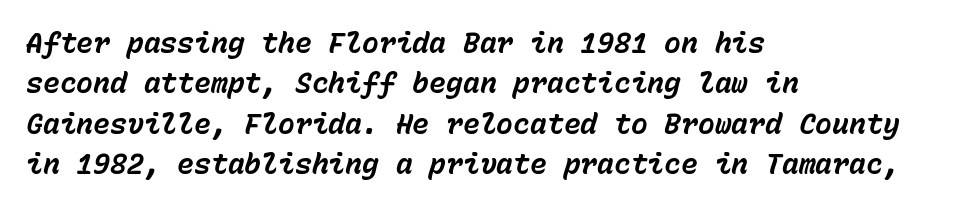
Q: Is the text bold? A: Yes.
Q: Is the text italic (slanted)? A: Yes, it leans right by about 15 degrees.
Q: Is the text underlined? A: No.
Q: How is the paragraph aligned? A: Left-aligned.
Q: Is the spacing between letters normal or unusually wide? A: Normal.
Q: Is the spacing between lines tight, normal or loose? A: Normal.
Q: Width (condensed, normal, or wide)? A: Normal.
Q: Stroke contrast? A: Low.
Q: x-height? A: Medium.
Q: Monospaced? A: Yes.
